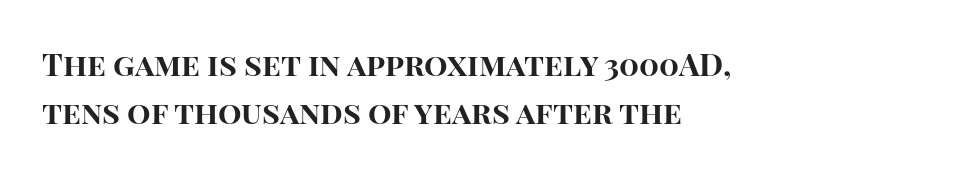
{"serif": "no", "italic": "no", "bold": "yes", "weight": "bold", "width": "normal", "stroke_contrast": "high", "x_height": "large", "monospaced": "no", "underline": "no", "align": "left", "line_spacing": "normal", "line_spacing_ratio": 1.55, "letter_spacing": "normal", "letter_spacing_em": 0.0, "glyph_px": 31}
